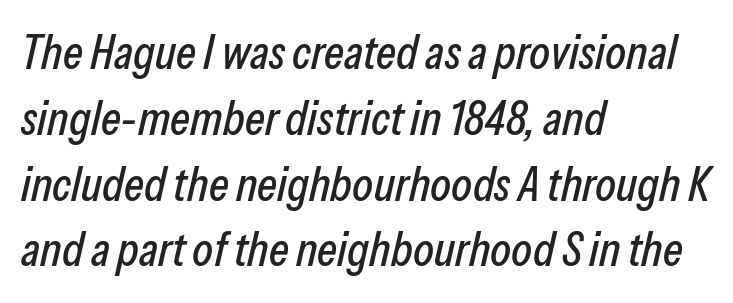
Q: Is the text italic (slanted)? A: Yes, it leans right by about 13 degrees.
Q: Is the text underlined? A: No.
Q: How is the paragraph aligned? A: Left-aligned.
Q: Is the spacing between letters normal or unusually wide? A: Normal.
Q: Is the spacing between lines tight, normal or loose? A: Normal.
Q: Width (condensed, normal, or wide)? A: Condensed.
Q: Stroke contrast? A: Low.
Q: x-height? A: Medium.
Q: Monospaced? A: No.
